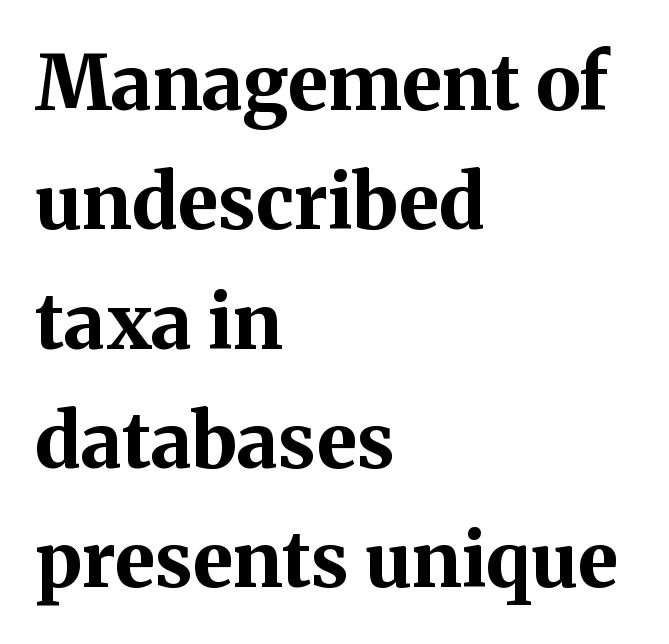
Q: Is the text bold? A: Yes.
Q: Is the text italic (slanted)? A: No, it is upright.
Q: Is the typeface a serif or a sans-serif typeface? A: Serif.
Q: Is the text underlined? A: No.
Q: How is the paragraph aligned? A: Left-aligned.
Q: Is the spacing between letters normal or unusually wide? A: Normal.
Q: Is the spacing between lines tight, normal or loose? A: Normal.
Q: Width (condensed, normal, or wide)? A: Normal.
Q: Stroke contrast? A: Medium.
Q: x-height? A: Medium.
Q: Monospaced? A: No.
